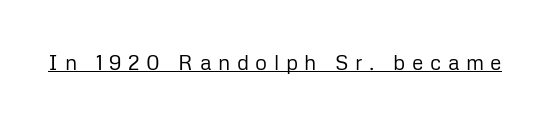
{"italic": "no", "bold": "no", "underline": "yes", "letter_spacing": "wide", "letter_spacing_em": 0.31, "glyph_px": 21}
